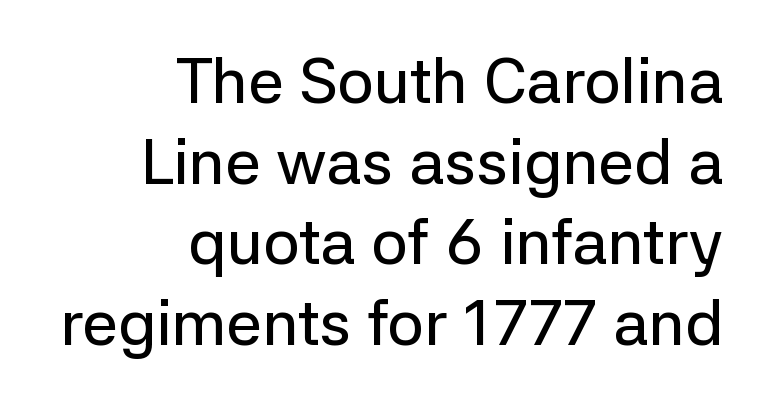
The image shows 64 px sans-serif type, upright; set right-aligned, normal line spacing (1.26x), normal letter spacing, not underlined; low stroke contrast and a medium x-height.
